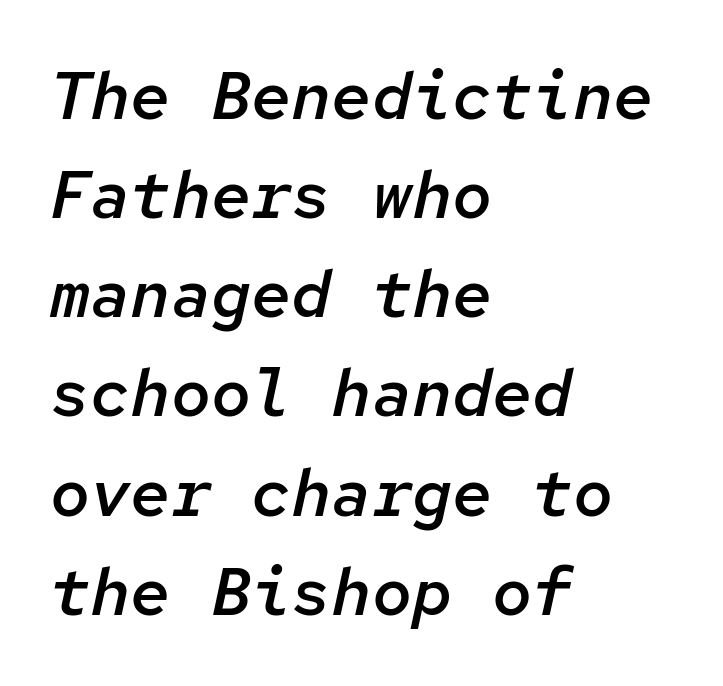
Set as a demibold, roughly 600 on the weight scale. The lines sit at an ordinary, default distance from one another. Students, note that the glyphs here touch the page at normal intervals. Each letter, wide or thin by design, is forced into the same width here. Notice how the passage keeps a crisp vertical edge on the left only.
